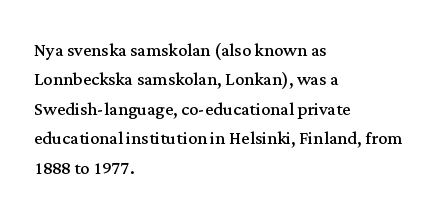
Q: Is the text bold? A: No.
Q: Is the text italic (slanted)? A: No, it is upright.
Q: Is the text underlined? A: No.
Q: How is the paragraph aligned? A: Left-aligned.
Q: Is the spacing between letters normal or unusually wide? A: Normal.
Q: Is the spacing between lines tight, normal or loose? A: Normal.
